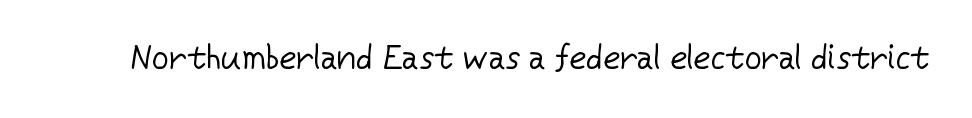
What stands out about the letter spacing? Nothing — it is the standard amount. Quick note: not italic, upright. Just letters on the line, the space beneath them empty. This is not heavy type; no bold has been used. Grotesque or geometric, the face here clearly has no serifs.
